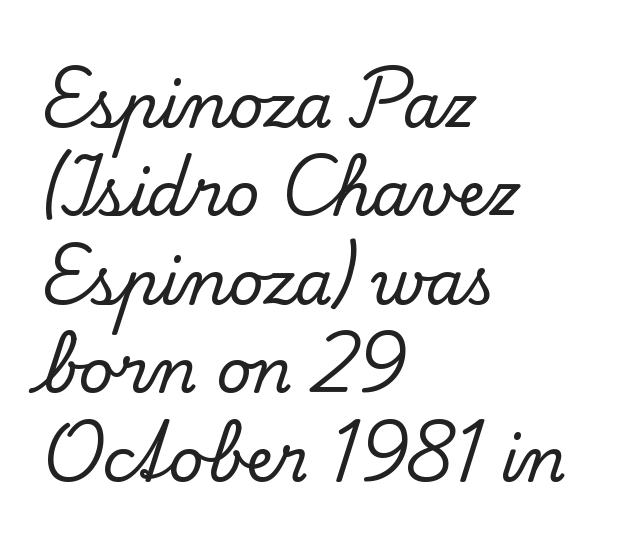
{"serif": "yes", "width": "normal", "stroke_contrast": "low", "x_height": "small", "monospaced": "no", "underline": "no", "align": "left", "line_spacing": "normal", "line_spacing_ratio": 1.45, "letter_spacing": "normal", "letter_spacing_em": 0.0, "glyph_px": 61}
